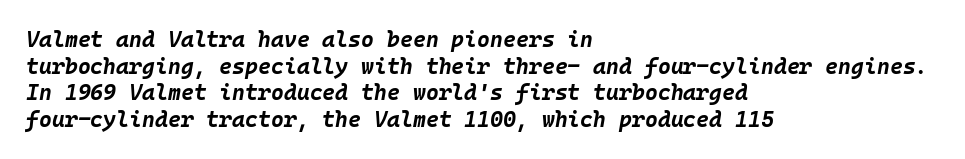
{"italic": "yes", "lean": "right", "slant_degrees": 10, "bold": "yes", "underline": "no", "align": "left", "line_spacing_ratio": 1.21, "letter_spacing": "normal", "letter_spacing_em": 0.0, "glyph_px": 22}
